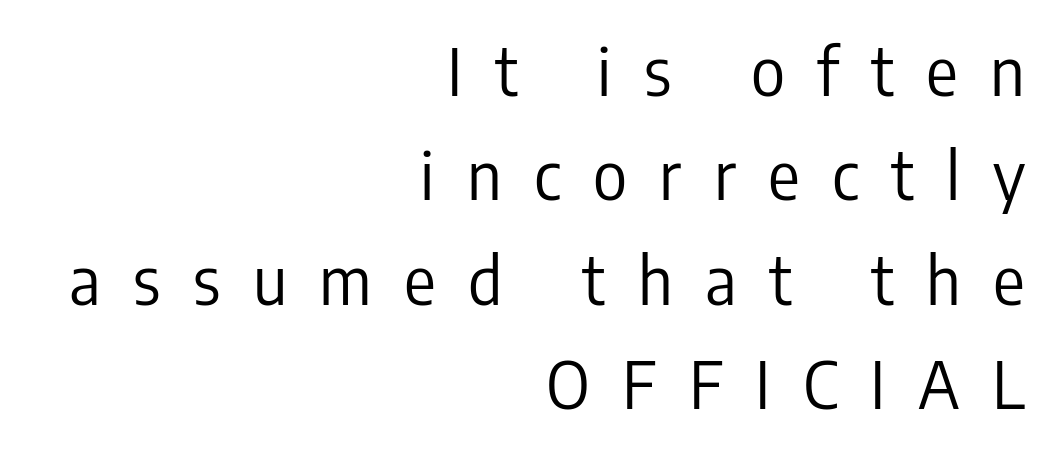
The space beneath each line is pristine and unruled. The face looks like a standard text weight, possibly lighter. Every row of glyphs terminates at an identical x-position on the right. The passage shown is typed in a proportional face where columns would drift. Between one letter and the next there's a generous, obvious gap. Regarding serifs, this sample does without them.
